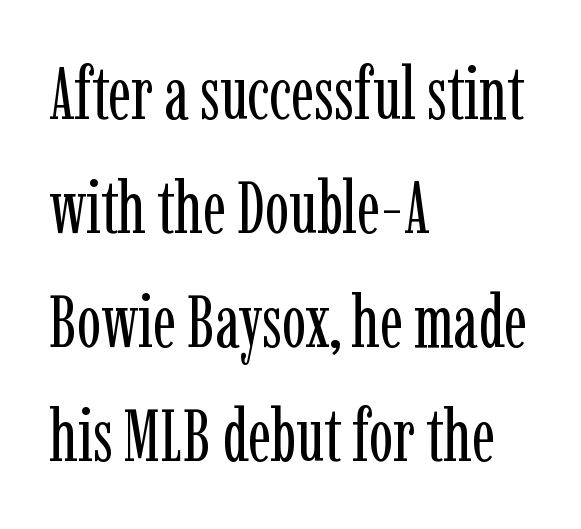
{"serif": "yes", "italic": "no", "bold": "no", "weight": "regular", "width": "condensed", "stroke_contrast": "low", "x_height": "medium", "monospaced": "no", "underline": "no", "align": "left", "line_spacing": "normal", "line_spacing_ratio": 1.56, "letter_spacing": "normal", "letter_spacing_em": 0.0, "glyph_px": 73}
